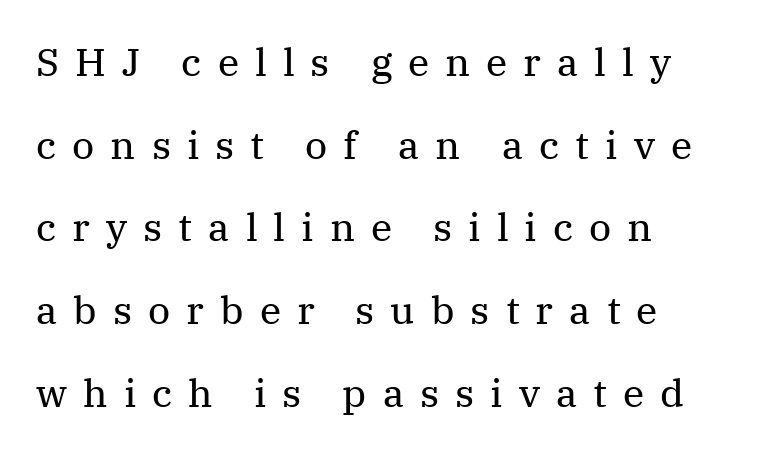
The image shows 39 px regular-weight serif type, upright; set left-aligned, loose line spacing (2.12x), unusually wide letter spacing (+0.41 em), not underlined; medium stroke contrast and a medium x-height.
